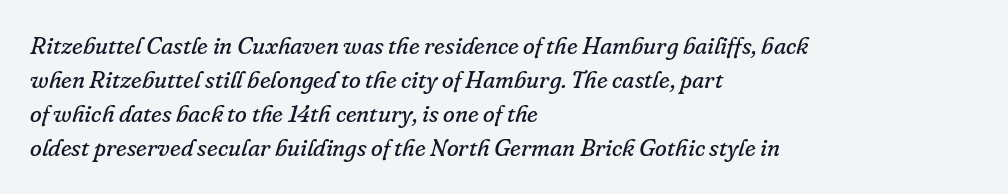
{"italic": "yes", "lean": "right", "slant_degrees": 16, "bold": "no", "underline": "no", "align": "left", "line_spacing": "normal", "line_spacing_ratio": 1.42, "letter_spacing": "normal", "letter_spacing_em": 0.0, "glyph_px": 24}
